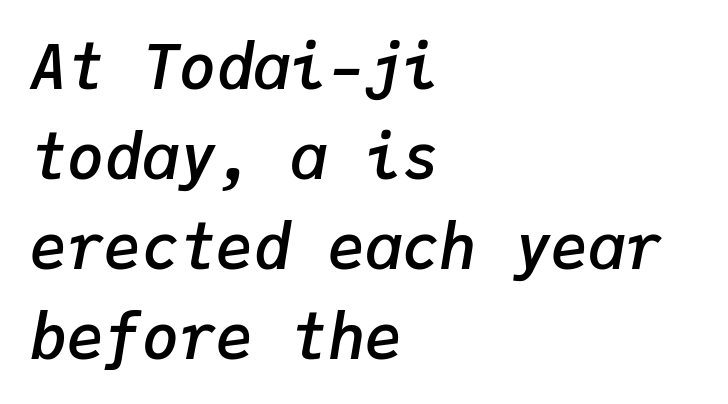
{"italic": "yes", "lean": "right", "slant_degrees": 9, "bold": "semi", "weight": "semibold", "width": "normal", "stroke_contrast": "low", "x_height": "medium", "monospaced": "yes", "underline": "no", "align": "left", "line_spacing": "normal", "line_spacing_ratio": 1.45, "letter_spacing": "normal", "letter_spacing_em": 0.0, "glyph_px": 62}
